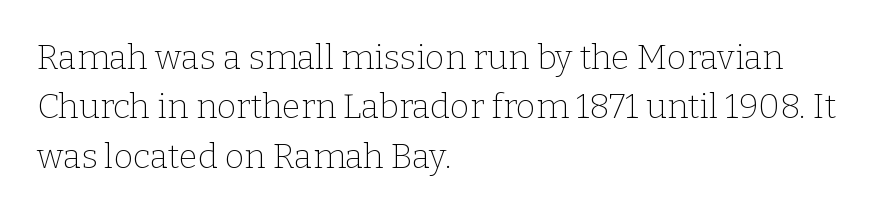
The setting favours the left margin, as ordinary paragraphs usually do. Underline: absent. Vertical stems look standard width or narrower in stroke. The designer went with a serif here, giving each stem small feet. Observe the ordinary spacing: letters are neighbours, not strangers. Upright lettering throughout.
